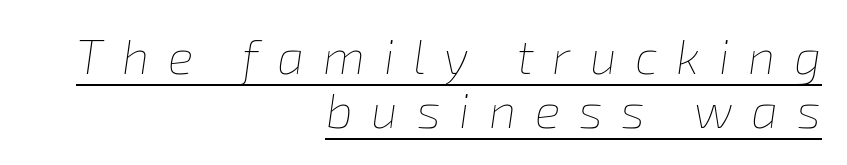
Does the lettering tilt? It does — this is italic. The passage shown is typed in a proportional face where columns would drift. Typeset ragged left — the right edge is the straight one. The cut favours lightness, reaching ordinary text weight at its darkest.
